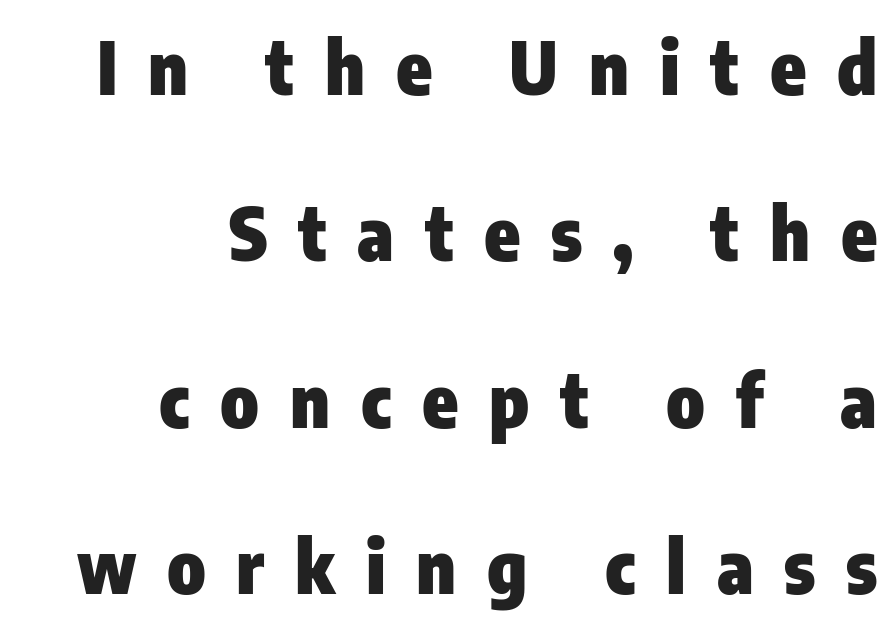
The image shows 73 px heavy, condensed sans-serif type, upright; set right-aligned, loose line spacing (2.28x), unusually wide letter spacing (+0.42 em), not underlined; low stroke contrast and a medium x-height.
